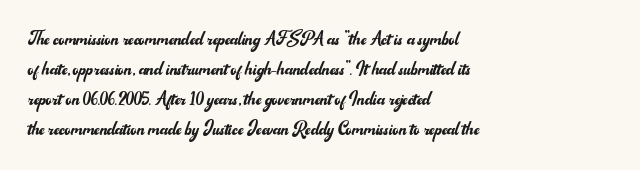
The image shows 23 px text type; set left-aligned, normal line spacing (1.3x), normal letter spacing, not underlined.
